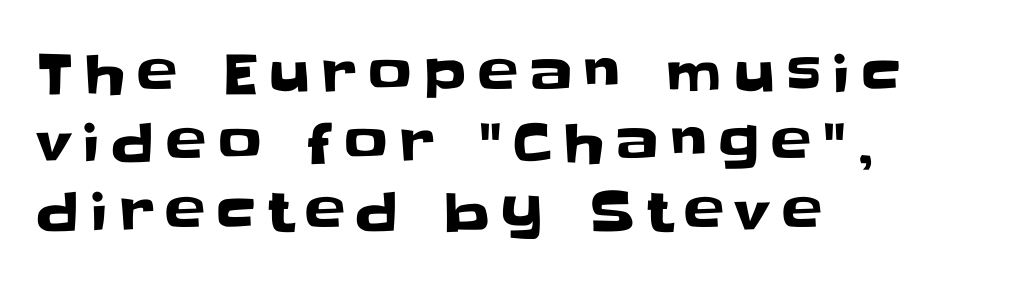
{"serif": "no", "italic": "no", "width": "normal", "stroke_contrast": "low", "x_height": "large", "monospaced": "no", "underline": "no", "align": "left", "line_spacing": "normal", "line_spacing_ratio": 1.28, "letter_spacing": "wide", "letter_spacing_em": 0.22, "glyph_px": 54}
